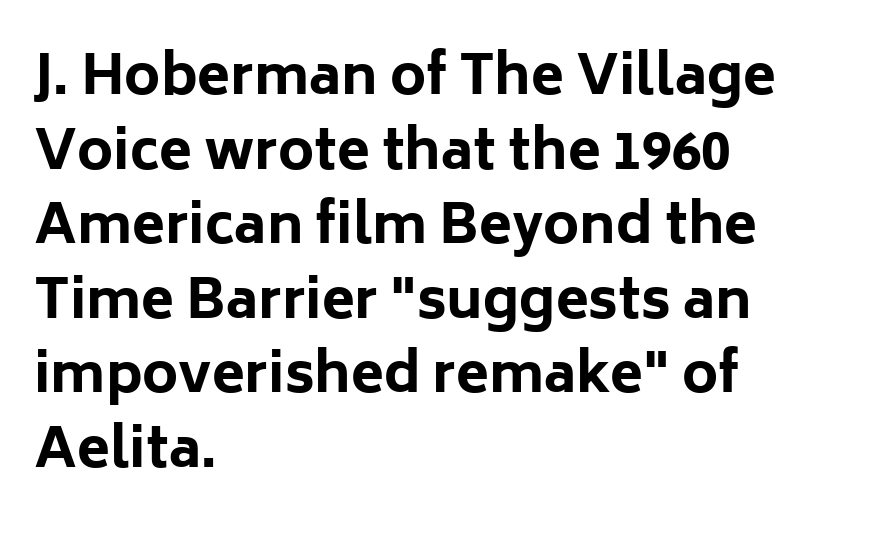
The image shows 54 px bold sans-serif type, upright; set left-aligned, normal line spacing (1.38x), normal letter spacing, not underlined; low stroke contrast and a medium x-height.
